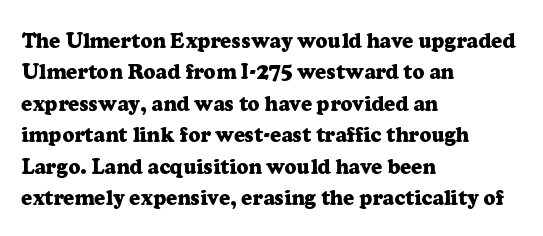
Set as a true bold cut, around the 700 mark. You can tell it's not italic because the verticals are truly vertical. Horizontally, the lines are justified to the leading edge only. Evenly set lines give the paragraph a standard silhouette. Just letters on the line, the space beneath them empty. Compared with typical body copy, the letter spacing here is the same.
